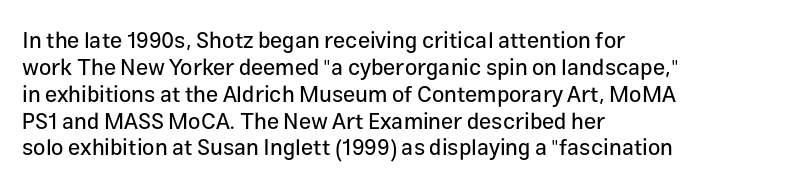
{"italic": "no", "underline": "no", "align": "left", "line_spacing_ratio": 1.22, "letter_spacing": "normal", "letter_spacing_em": 0.0, "glyph_px": 22}
